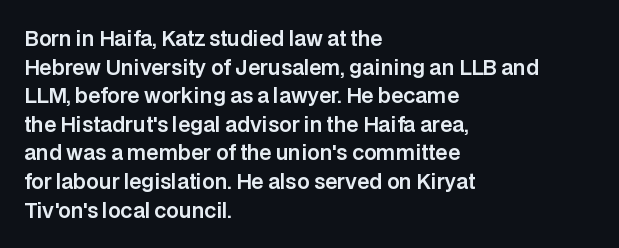
Q: Is the text italic (slanted)? A: No, it is upright.
Q: Is the text underlined? A: No.
Q: How is the paragraph aligned? A: Left-aligned.
Q: Is the spacing between letters normal or unusually wide? A: Normal.
Q: Is the spacing between lines tight, normal or loose? A: Normal.
